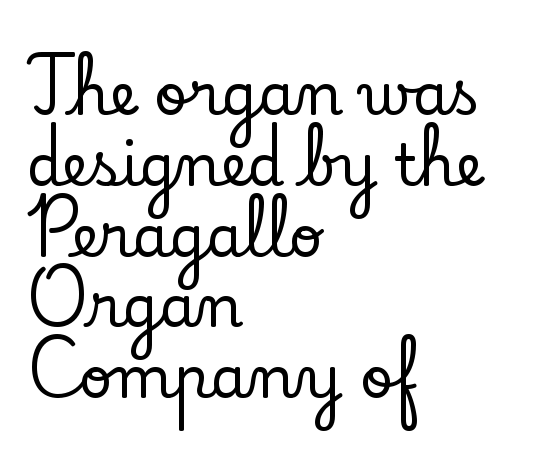
{"serif": "yes", "italic": "no", "width": "normal", "stroke_contrast": "low", "x_height": "small", "monospaced": "no", "underline": "no", "align": "left", "line_spacing_ratio": 1.22, "letter_spacing": "normal", "letter_spacing_em": 0.0, "glyph_px": 58}
